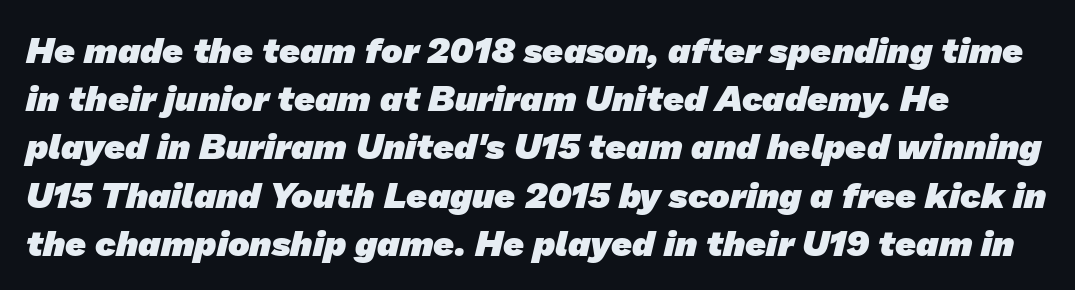
The image shows 36 px heavy sans-serif type; set normal line spacing (1.34x), normal letter spacing, not underlined; low stroke contrast and a medium x-height.
